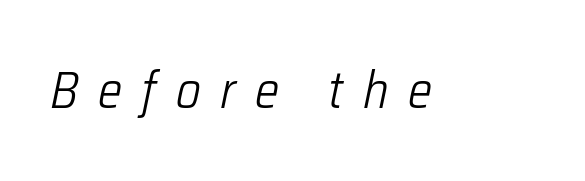
Q: Is the text bold? A: No.
Q: Is the text italic (slanted)? A: Yes, it leans right by about 12 degrees.
Q: Is the text underlined? A: No.
Q: Is the spacing between letters normal or unusually wide? A: Unusually wide.
Q: Width (condensed, normal, or wide)? A: Condensed.
Q: Stroke contrast? A: Low.
Q: x-height? A: Medium.
Q: Monospaced? A: No.
